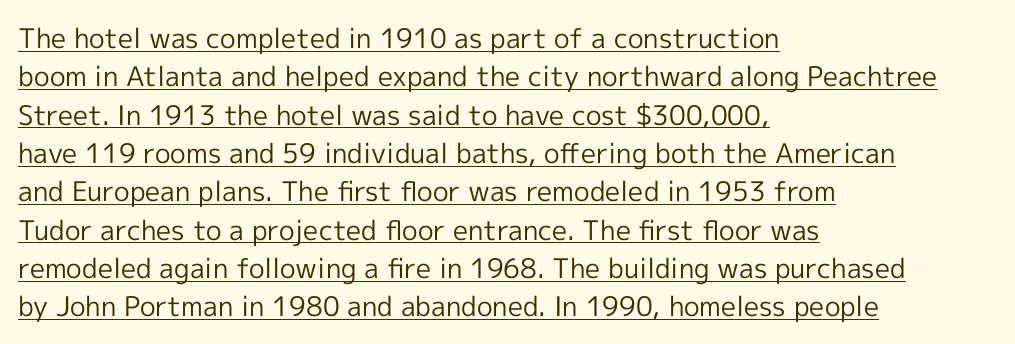
Reading down the column, the eye jumps a familiar distance to each next line. The lines in this sample share a left origin and differ only in where they stop. The font's upright variant was chosen for this text. Compared with undecorated copy, this sample adds a rule below the words. Nobody touched the tracking dial on this one.
